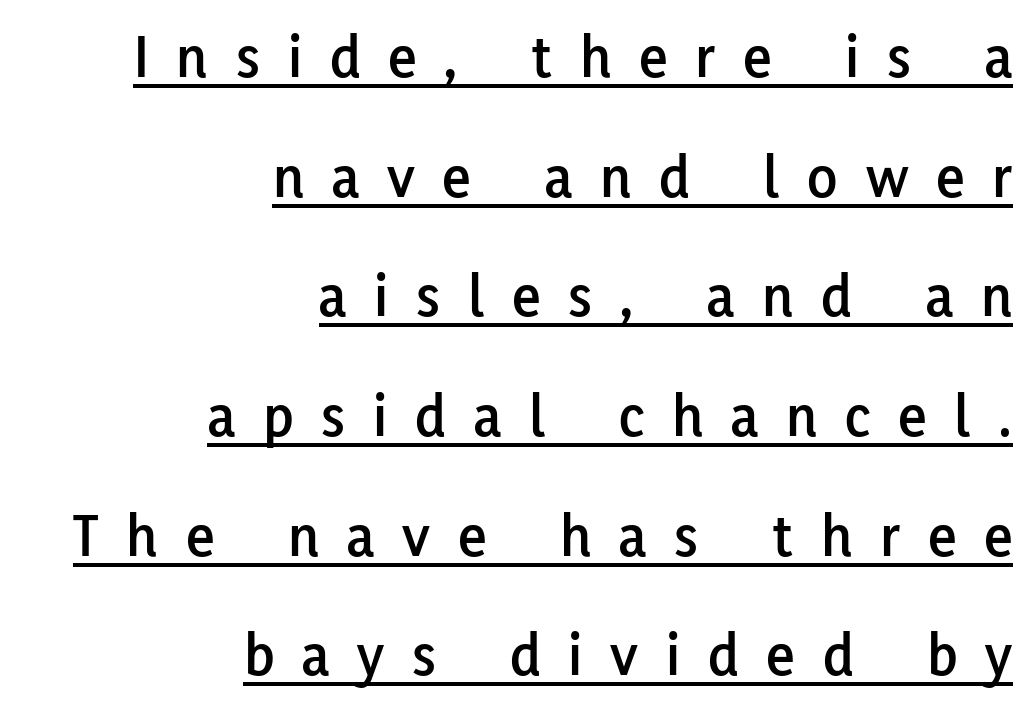
{"serif": "no", "italic": "no", "width": "normal", "stroke_contrast": "low", "x_height": "medium", "monospaced": "no", "underline": "yes", "align": "right", "line_spacing": "loose", "line_spacing_ratio": 1.93, "letter_spacing": "wide", "letter_spacing_em": 0.45, "glyph_px": 62}
